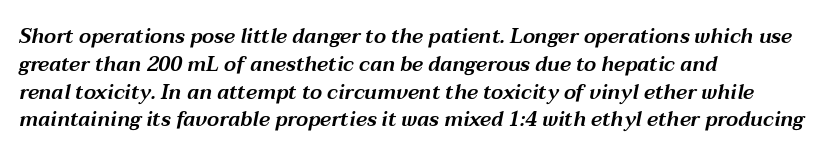
{"italic": "yes", "lean": "right", "slant_degrees": 12, "underline": "no", "align": "left", "line_spacing": "normal", "line_spacing_ratio": 1.39, "letter_spacing": "normal", "letter_spacing_em": 0.0, "glyph_px": 20}
